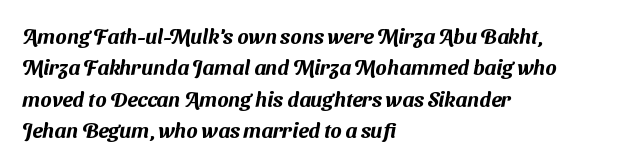
These lines keep a tight, regular rhythm from letter to letter. The rendering anchors every line to the left-hand side. Leading: standard. Clear beneath every line of the passage.
